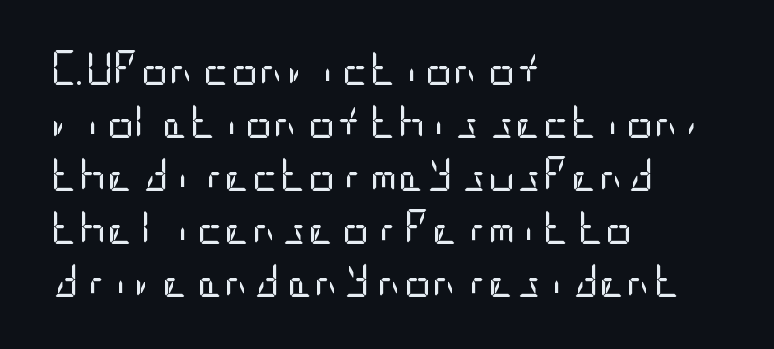
Q: Is the text bold? A: No.
Q: Is the text italic (slanted)? A: No, it is upright.
Q: Is the typeface a serif or a sans-serif typeface? A: Sans-serif.
Q: Is the text underlined? A: No.
Q: How is the paragraph aligned? A: Left-aligned.
Q: Is the spacing between letters normal or unusually wide? A: Normal.
Q: Is the spacing between lines tight, normal or loose? A: Normal.
Q: Width (condensed, normal, or wide)? A: Condensed.
Q: Stroke contrast? A: Low.
Q: x-height? A: Large.
